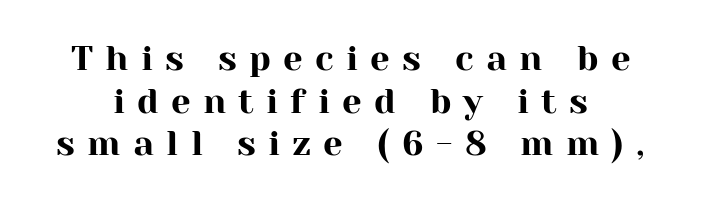
{"serif": "yes", "italic": "no", "width": "normal", "stroke_contrast": "high", "x_height": "medium", "monospaced": "no", "underline": "no", "line_spacing_ratio": 1.22, "letter_spacing": "wide", "letter_spacing_em": 0.35, "glyph_px": 35}
